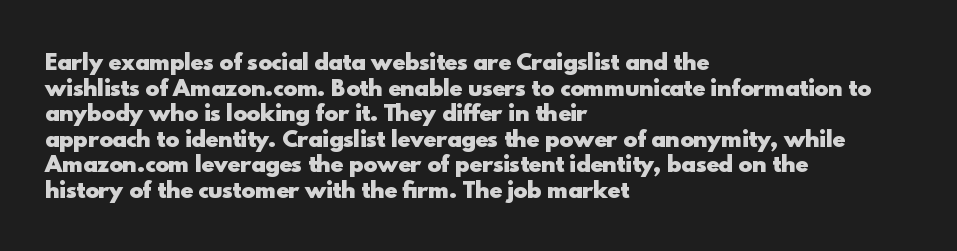
Q: Is the text bold? A: Yes.
Q: Is the text italic (slanted)? A: No, it is upright.
Q: Is the text underlined? A: No.
Q: How is the paragraph aligned? A: Left-aligned.
Q: Is the spacing between letters normal or unusually wide? A: Normal.
